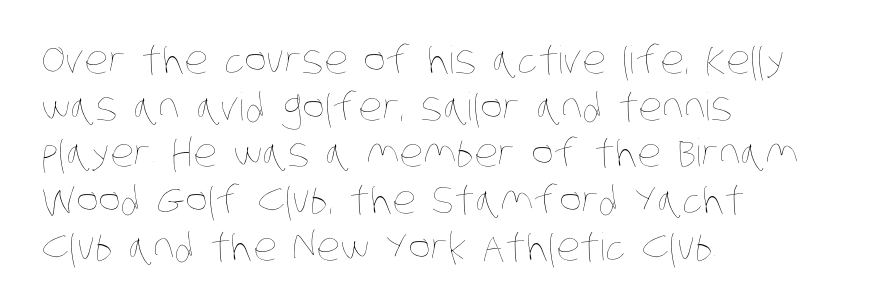
The zone under the glyphs is completely vacant. Compared with a typical body face, this is equally light or lighter still. Tracking value appears to be zero — textbook default spacing. The paragraph has a hard left edge and a soft right edge. A typesetter would call this proportional, since set widths differ per character.
